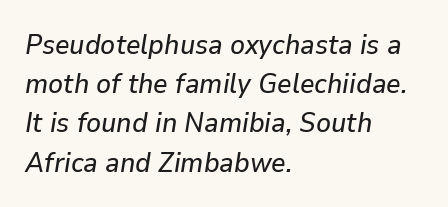
Looks like regular typesetting: each glyph gets only the width it needs. This rendering leaves character spacing at its baseline value. Rule under the text: the space is simply empty. Italic? Definitely — the glyphs are oblique.
